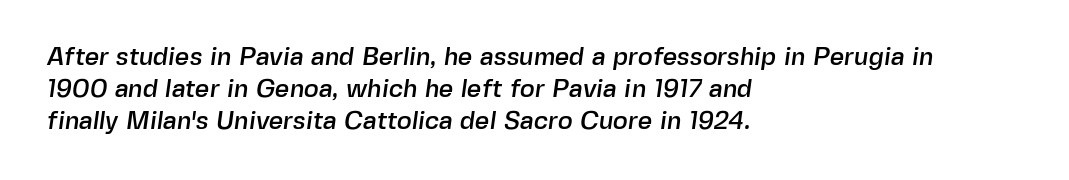
Descenders hang freely into open space. Line starts are locked; line ends wander. Characters follow at the spacing the type designer built in. A normal amount of white space separates one row of letters from the next.
